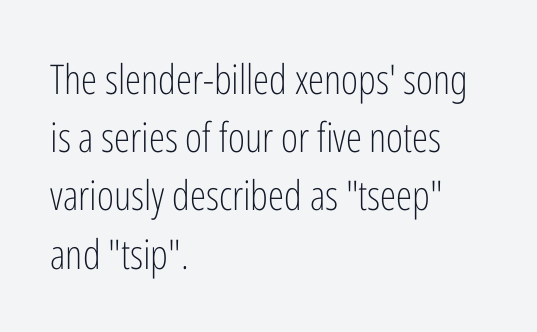
{"serif": "no", "italic": "no", "bold": "no", "weight": "light", "width": "condensed", "stroke_contrast": "low", "x_height": "medium", "monospaced": "no", "underline": "no", "align": "left", "line_spacing": "normal", "line_spacing_ratio": 1.42, "letter_spacing": "normal", "letter_spacing_em": 0.0, "glyph_px": 41}
